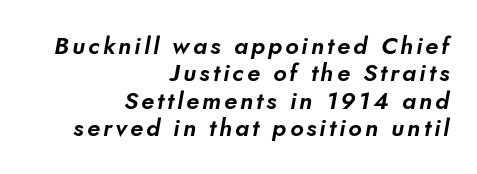
The line-height multiplier appears low, near solid setting. Underline: absent. Every row of glyphs terminates at an identical x-position on the right.
